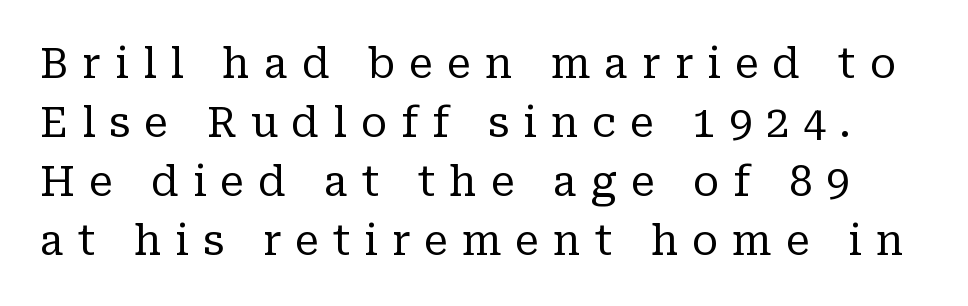
A quiet, ordinary-to-light weight characterises the typeface. Has an underline been added? It has not. The face used here is proportionally spaced, like ordinary book or web type. Are there feet on the stems? There are — it's a serif.
